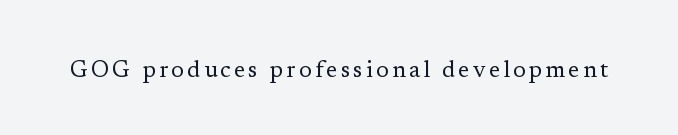
Q: Is the text bold? A: No.
Q: Is the text italic (slanted)? A: No, it is upright.
Q: Is the text underlined? A: No.
